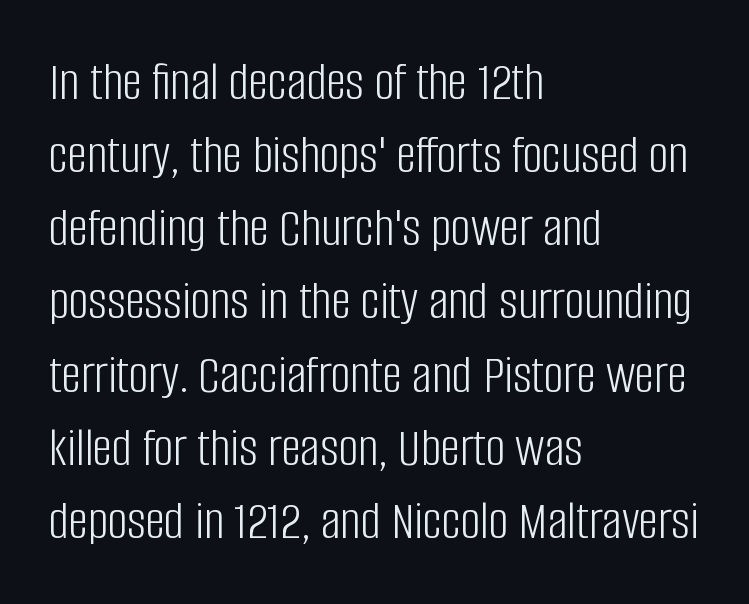
Q: Is the text bold? A: No.
Q: Is the text italic (slanted)? A: No, it is upright.
Q: Is the typeface a serif or a sans-serif typeface? A: Sans-serif.
Q: Is the text underlined? A: No.
Q: How is the paragraph aligned? A: Left-aligned.
Q: Is the spacing between letters normal or unusually wide? A: Normal.
Q: Is the spacing between lines tight, normal or loose? A: Normal.
Q: Width (condensed, normal, or wide)? A: Condensed.
Q: Stroke contrast? A: Low.
Q: x-height? A: Large.
Q: Monospaced? A: No.
